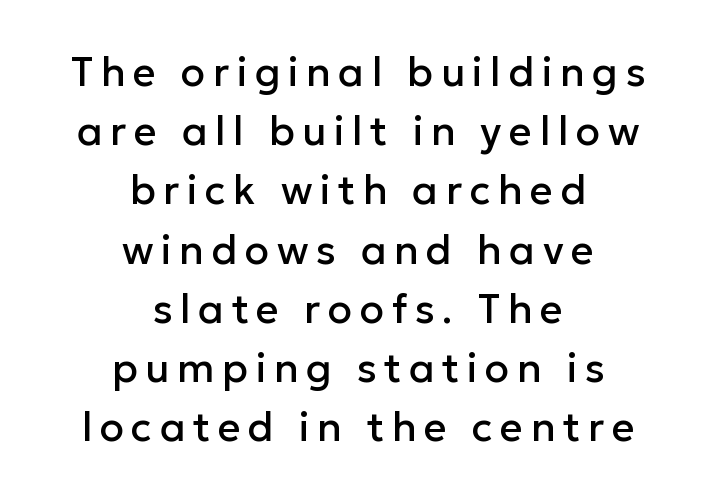
Visually the block forms a symmetrical silhouette, jagged on both flanks. The lettering holds an erect, upright posture throughout. Looks like regular typesetting: each glyph gets only the width it needs. The font family rendered here belongs to the sans-serif group.
